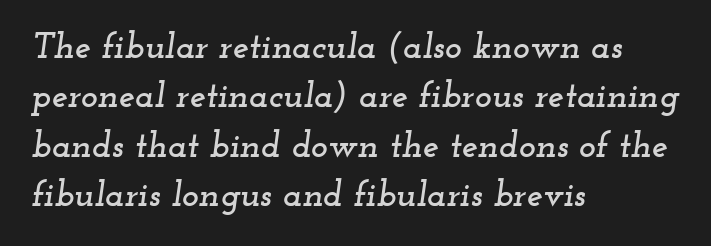
The image shows 36 px wide serif type, italic (leaning right); set left-aligned, normal line spacing (1.37x), normal letter spacing, not underlined; low stroke contrast and a small x-height.
